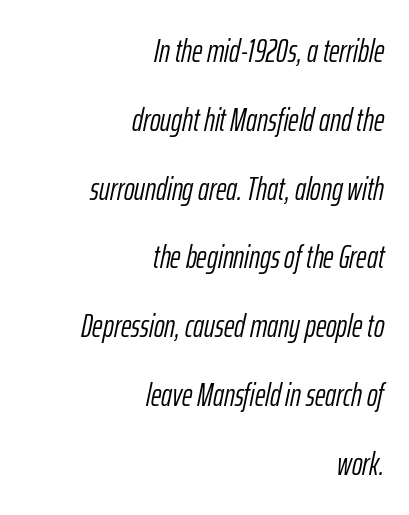
The image shows 32 px light, condensed type, italic (leaning right); set right-aligned, loose line spacing (2.15x), normal letter spacing, not underlined; low stroke contrast and a medium x-height.
